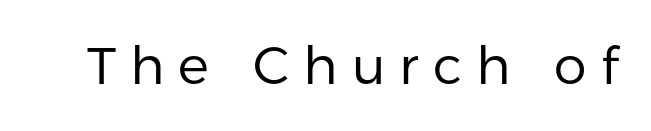
The image shows 52 px regular-weight sans-serif type, upright; set unusually wide letter spacing (+0.27 em), not underlined; low stroke contrast and a medium x-height.
